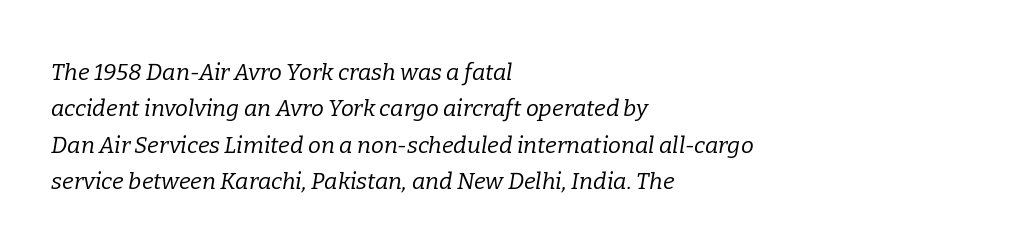
The image shows 23 px text type, italic (leaning right); set left-aligned, normal line spacing (1.58x), normal letter spacing, not underlined.
